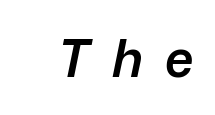
The image shows 51 px semibold type, italic (leaning right); set unusually wide letter spacing (+0.44 em), not underlined; low stroke contrast and a medium x-height.
